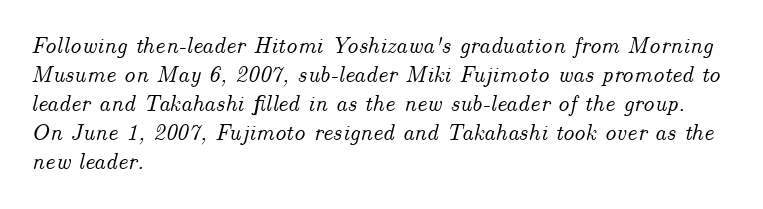
Q: Is the text italic (slanted)? A: Yes, it leans right by about 14 degrees.
Q: Is the text underlined? A: No.
Q: How is the paragraph aligned? A: Left-aligned.
Q: Is the spacing between letters normal or unusually wide? A: Normal.
Q: Is the spacing between lines tight, normal or loose? A: Normal.
